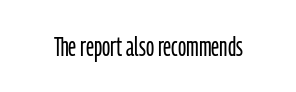
{"italic": "no", "bold": "no", "underline": "no", "letter_spacing": "normal", "letter_spacing_em": 0.0, "glyph_px": 27}
